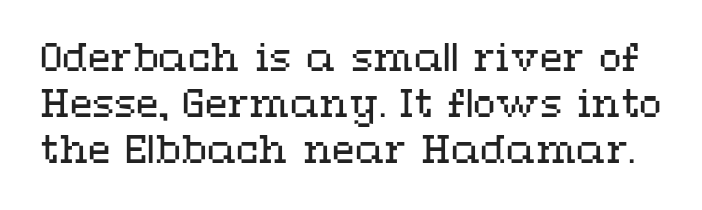
{"italic": "no", "bold": "no", "weight": "regular", "width": "wide", "stroke_contrast": "medium", "x_height": "medium", "monospaced": "no", "underline": "no", "line_spacing_ratio": 1.24, "letter_spacing": "normal", "letter_spacing_em": 0.0, "glyph_px": 37}
